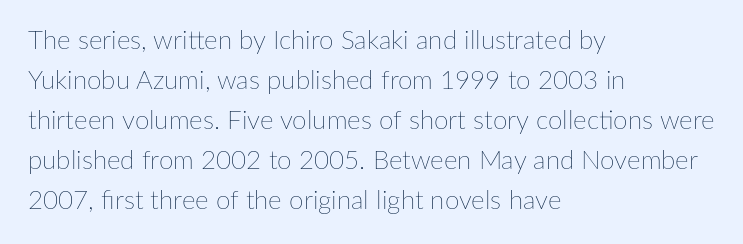
Q: Is the text bold? A: No.
Q: Is the text italic (slanted)? A: No, it is upright.
Q: Is the text underlined? A: No.
Q: How is the paragraph aligned? A: Left-aligned.
Q: Is the spacing between letters normal or unusually wide? A: Normal.
Q: Is the spacing between lines tight, normal or loose? A: Normal.
